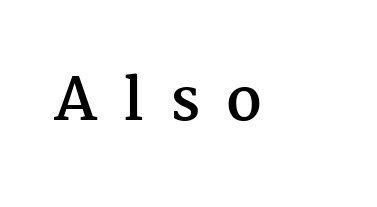
The image shows 58 px semibold serif type, upright; set unusually wide letter spacing (+0.45 em), not underlined; medium stroke contrast and a medium x-height.
